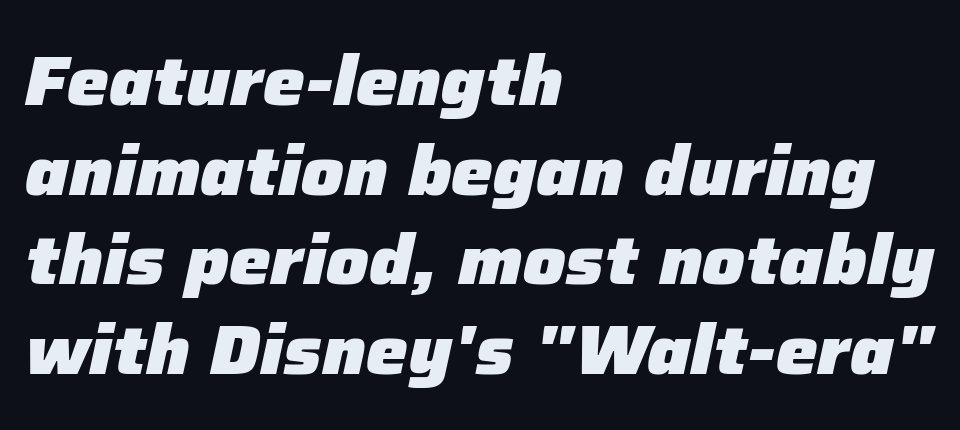
Q: Is the text bold? A: Yes.
Q: Is the text italic (slanted)? A: Yes, it leans right by about 12 degrees.
Q: Is the text underlined? A: No.
Q: How is the paragraph aligned? A: Left-aligned.
Q: Is the spacing between letters normal or unusually wide? A: Normal.
Q: Is the spacing between lines tight, normal or loose? A: Normal.
Q: Width (condensed, normal, or wide)? A: Normal.
Q: Stroke contrast? A: Low.
Q: x-height? A: Medium.
Q: Monospaced? A: No.
